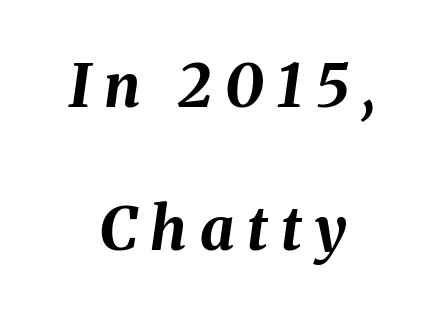
A centered setting, common on invitations and titles, is used for this passage. Think of a printed novel: that variable character pitch is what you see here. Honestly, there is no underline to notice here at all. The font is running at its bold setting. Designer's note — italics engaged. Is the letter spacing exaggerated? Yes — the characters are pushed far apart.
